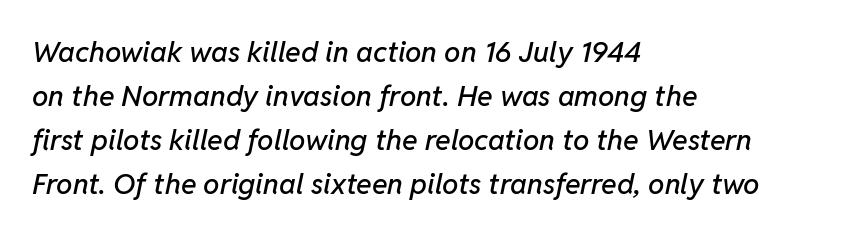
Glyph-to-glyph distance matches everyday printed text. The paragraph shown leans on its left margin. Each letter keeps its own natural width here, so spacing adapts to shape. The foot of each line stays bare and open. The letters are slanted; this is an italic face.
